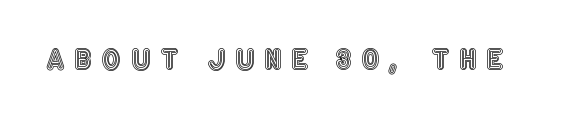
Q: Is the text italic (slanted)? A: No, it is upright.
Q: Is the text underlined? A: No.
Q: Is the spacing between letters normal or unusually wide? A: Unusually wide.
